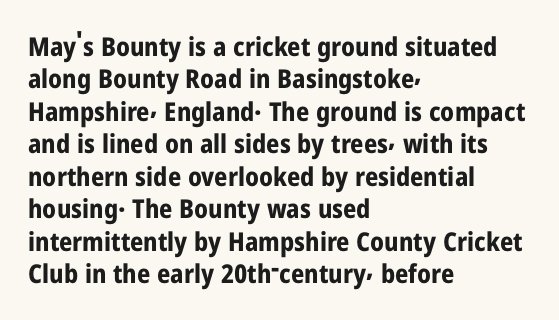
Q: Is the text bold? A: Yes.
Q: Is the text italic (slanted)? A: No, it is upright.
Q: Is the text underlined? A: No.
Q: How is the paragraph aligned? A: Left-aligned.
Q: Is the spacing between letters normal or unusually wide? A: Normal.
Q: Is the spacing between lines tight, normal or loose? A: Normal.
